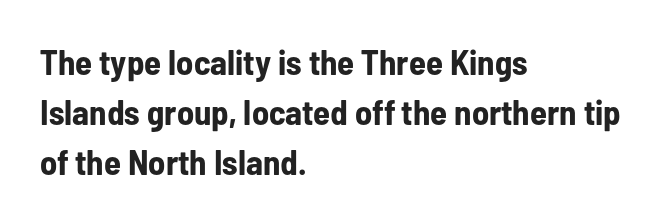
{"serif": "no", "italic": "no", "bold": "yes", "weight": "bold", "width": "condensed", "stroke_contrast": "low", "x_height": "medium", "monospaced": "no", "underline": "no", "align": "left", "line_spacing": "normal", "line_spacing_ratio": 1.43, "letter_spacing": "normal", "letter_spacing_em": 0.0, "glyph_px": 35}
